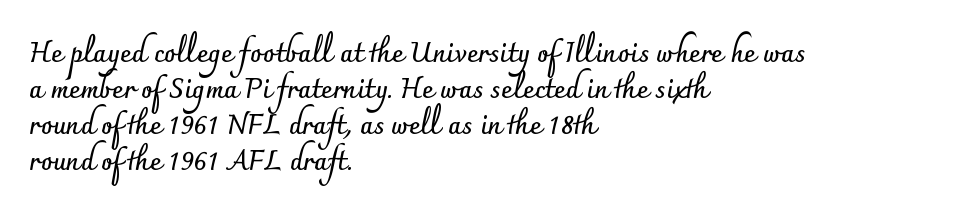
{"bold": "yes", "underline": "no", "align": "left", "line_spacing": "normal", "line_spacing_ratio": 1.33, "letter_spacing": "normal", "letter_spacing_em": 0.0, "glyph_px": 27}
